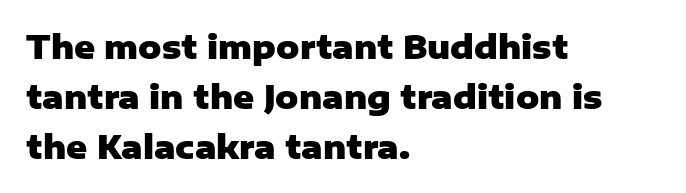
Does the weight exceed regular? Yes, all the way to bold. Each word holds together tightly as a unit, with standard inter-letter gaps. A typesetter would call this proportional, since set widths differ per character. Leftover space on each line is placed entirely after the last word. Does the type have serifs? No, each stem ends abruptly.
